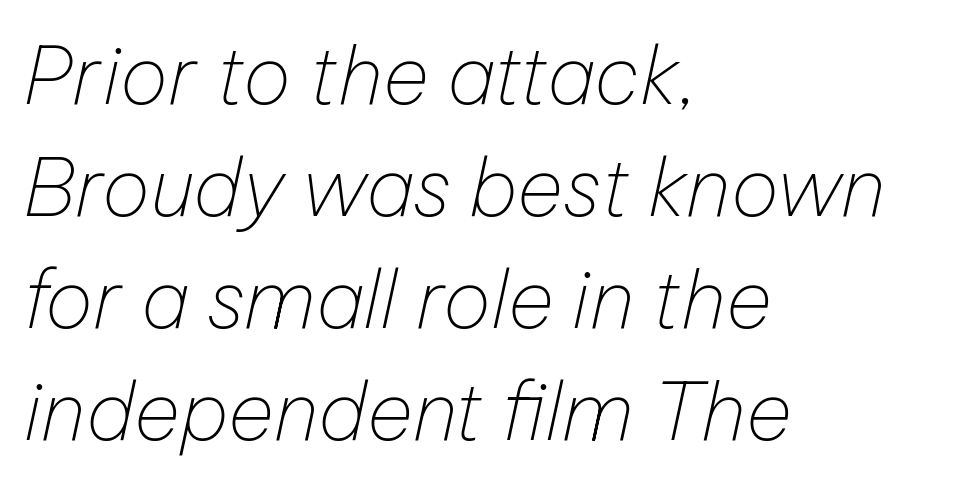
{"italic": "yes", "lean": "right", "slant_degrees": 12, "bold": "no", "weight": "thin", "width": "normal", "stroke_contrast": "low", "x_height": "medium", "monospaced": "no", "underline": "no", "align": "left", "line_spacing": "normal", "line_spacing_ratio": 1.4, "letter_spacing": "normal", "letter_spacing_em": 0.0, "glyph_px": 80}
